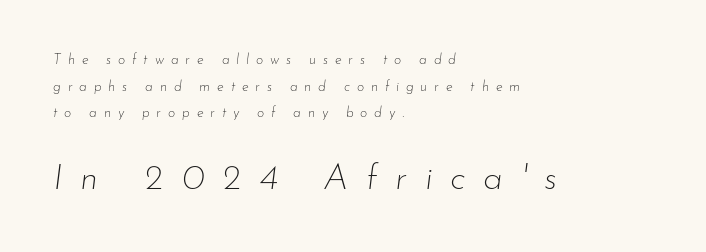
The image shows 36 px thin type, italic (leaning right); set left-aligned, loose line spacing (1.91x), unusually wide letter spacing (+0.49 em), not underlined; the second (bottom) block is 2.57x larger; low stroke contrast and a small x-height.
